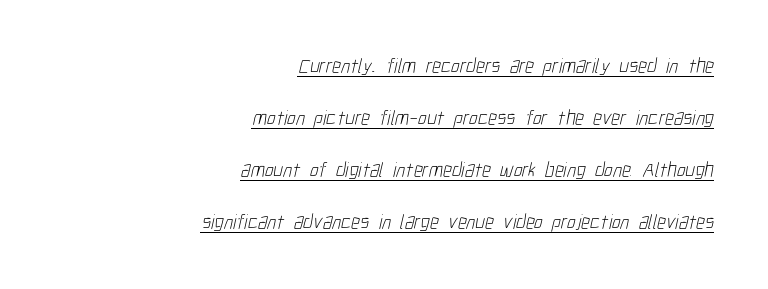
A typesetter would call this leading open, well beyond the default. Is the letter spacing exaggerated? No — it looks like the ordinary default. All the whitespace from short lines collects on the left. Is the stroke heavy? The answer is a plain regular-or-lighter. The typesetter has applied underlining to the passage shown.
